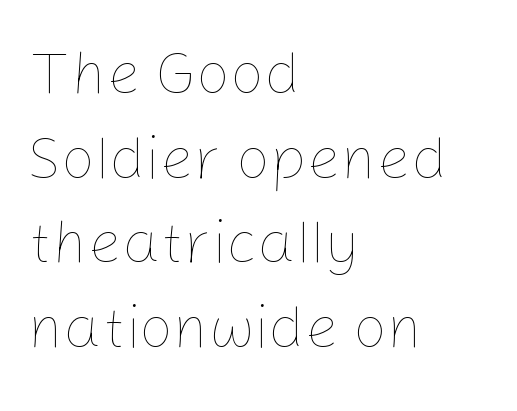
{"italic": "no", "bold": "no", "weight": "thin", "width": "normal", "stroke_contrast": "low", "x_height": "medium", "monospaced": "no", "underline": "no", "align": "left", "line_spacing": "normal", "line_spacing_ratio": 1.41, "letter_spacing": "normal", "letter_spacing_em": 0.0, "glyph_px": 60}
